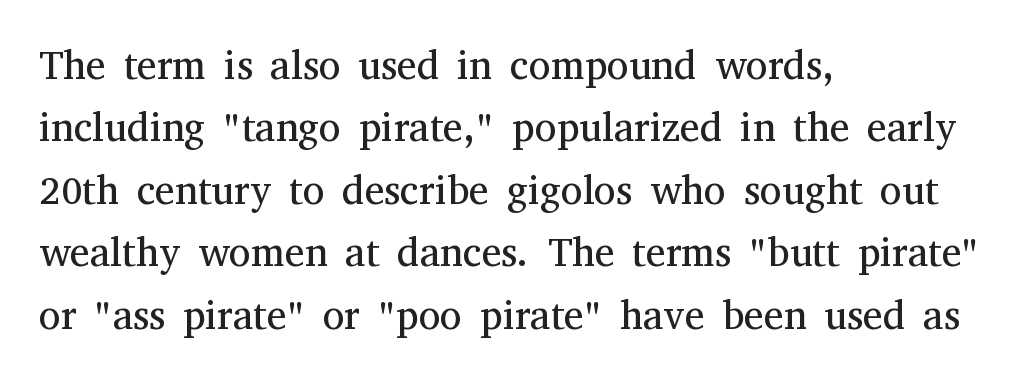
The image shows 40 px regular-weight serif type, upright; set left-aligned, normal line spacing (1.56x), normal letter spacing, not underlined; medium stroke contrast and a medium x-height.
